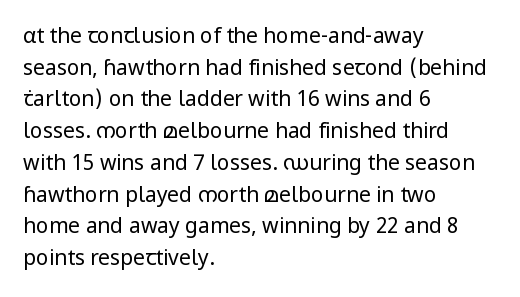
{"italic": "no", "bold": "no", "underline": "no", "align": "left", "line_spacing": "normal", "line_spacing_ratio": 1.51, "letter_spacing": "normal", "letter_spacing_em": 0.0, "glyph_px": 21}
